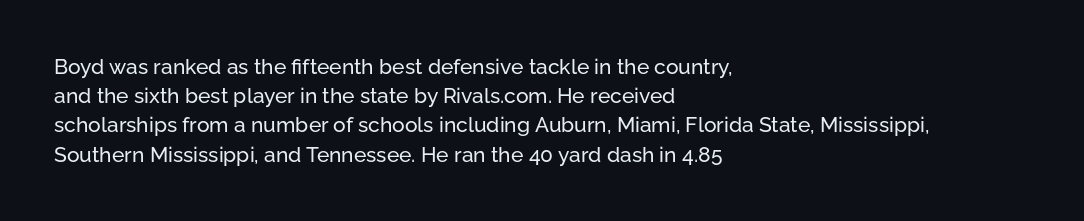
The image shows 21 px text type, upright; set left-aligned, normal line spacing (1.39x), normal letter spacing, not underlined.
